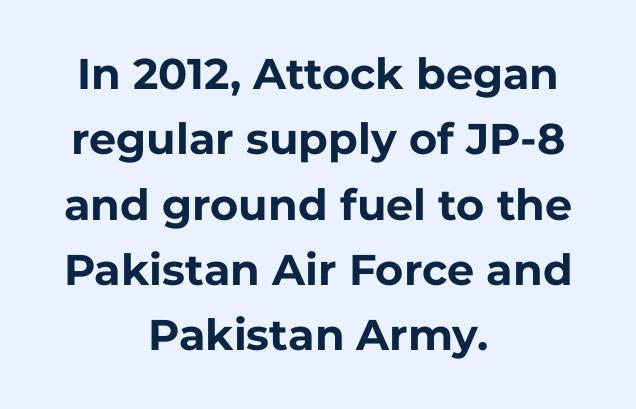
Q: Is the text bold? A: Yes.
Q: Is the text italic (slanted)? A: No, it is upright.
Q: Is the typeface a serif or a sans-serif typeface? A: Sans-serif.
Q: Is the text underlined? A: No.
Q: How is the paragraph aligned? A: Centered.
Q: Is the spacing between letters normal or unusually wide? A: Normal.
Q: Is the spacing between lines tight, normal or loose? A: Normal.
Q: Width (condensed, normal, or wide)? A: Normal.
Q: Stroke contrast? A: Low.
Q: x-height? A: Medium.
Q: Monospaced? A: No.
